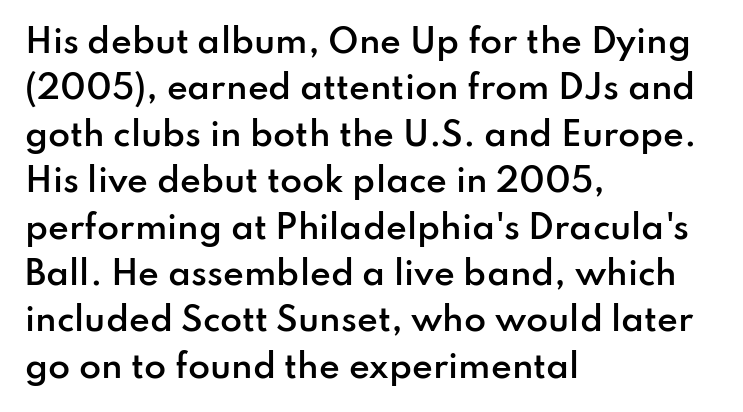
Q: Is the text bold? A: Semi-bold.
Q: Is the text italic (slanted)? A: No, it is upright.
Q: Is the typeface a serif or a sans-serif typeface? A: Sans-serif.
Q: Is the text underlined? A: No.
Q: How is the paragraph aligned? A: Left-aligned.
Q: Is the spacing between letters normal or unusually wide? A: Normal.
Q: Is the spacing between lines tight, normal or loose? A: Normal.
Q: Width (condensed, normal, or wide)? A: Normal.
Q: Stroke contrast? A: Low.
Q: x-height? A: Small.
Q: Monospaced? A: No.
